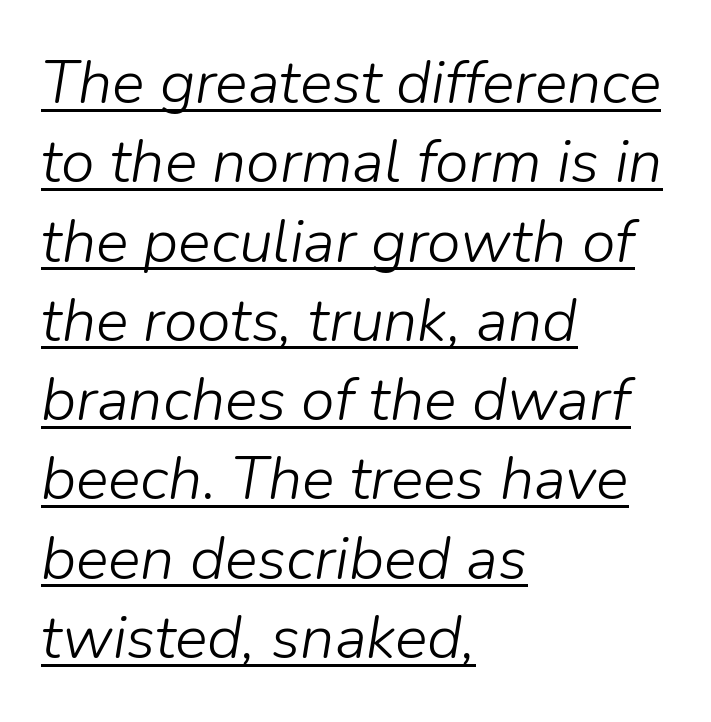
{"italic": "yes", "lean": "right", "slant_degrees": 9, "bold": "no", "weight": "light", "width": "normal", "stroke_contrast": "low", "x_height": "medium", "monospaced": "no", "underline": "yes", "align": "left", "line_spacing": "normal", "line_spacing_ratio": 1.3, "letter_spacing": "normal", "letter_spacing_em": 0.0, "glyph_px": 61}
